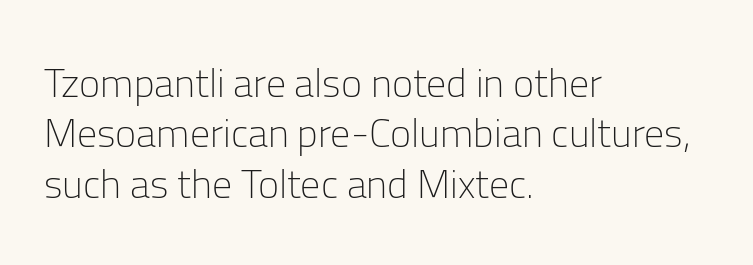
Q: Is the text bold? A: No.
Q: Is the text italic (slanted)? A: No, it is upright.
Q: Is the typeface a serif or a sans-serif typeface? A: Sans-serif.
Q: Is the text underlined? A: No.
Q: How is the paragraph aligned? A: Left-aligned.
Q: Is the spacing between letters normal or unusually wide? A: Normal.
Q: Is the spacing between lines tight, normal or loose? A: Normal.
Q: Width (condensed, normal, or wide)? A: Normal.
Q: Stroke contrast? A: Low.
Q: x-height? A: Medium.
Q: Monospaced? A: No.
